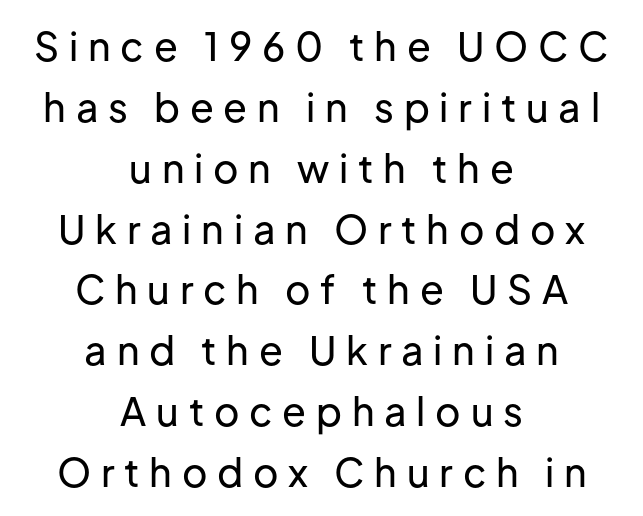
Q: Is the text italic (slanted)? A: No, it is upright.
Q: Is the typeface a serif or a sans-serif typeface? A: Sans-serif.
Q: Is the text underlined? A: No.
Q: How is the paragraph aligned? A: Centered.
Q: Is the spacing between letters normal or unusually wide? A: Unusually wide.
Q: Is the spacing between lines tight, normal or loose? A: Normal.
Q: Width (condensed, normal, or wide)? A: Normal.
Q: Stroke contrast? A: Low.
Q: x-height? A: Medium.
Q: Monospaced? A: No.
